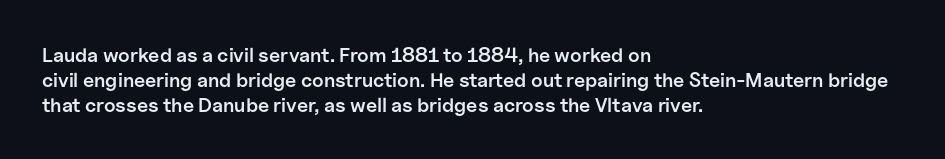
Q: Is the text bold? A: Semi-bold.
Q: Is the text italic (slanted)? A: No, it is upright.
Q: Is the text underlined? A: No.
Q: How is the paragraph aligned? A: Left-aligned.
Q: Is the spacing between letters normal or unusually wide? A: Normal.
Q: Is the spacing between lines tight, normal or loose? A: Normal.
